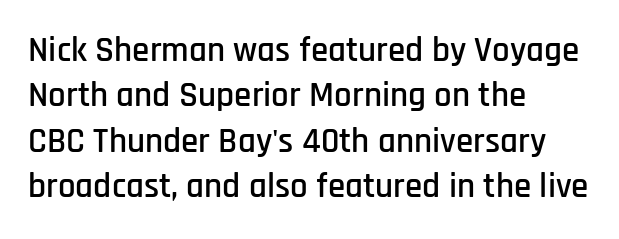
Line beginnings align vertically; line endings do not. Is there much room between lines? A standard amount, neither cramped nor airy. The letters stand upright; this is a roman face. This sample has the flowing, uneven cadence of proportional lettering. The face used here is rendered with its standard letterfit. Bare-footed words on every line.
